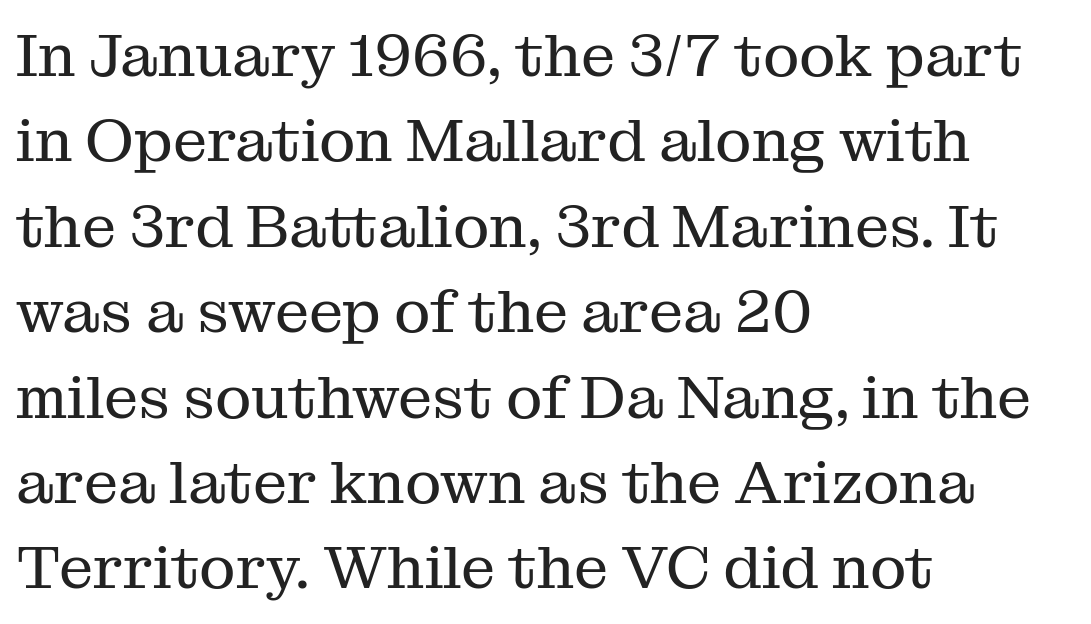
The image shows 61 px regular-weight serif type, upright; set left-aligned, normal line spacing (1.4x), normal letter spacing, not underlined; medium stroke contrast and a medium x-height.
